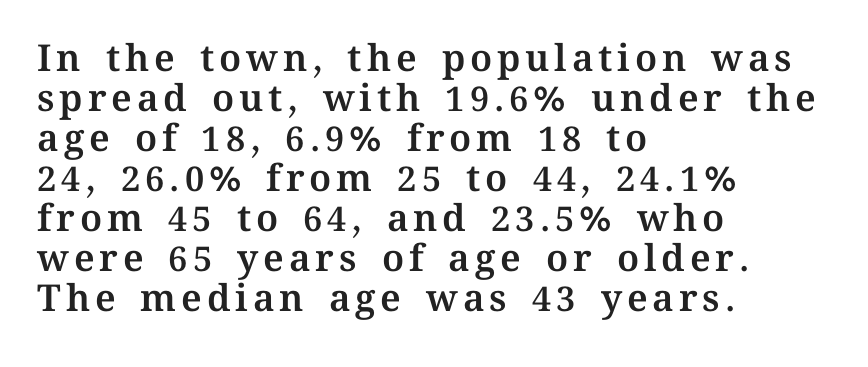
The image shows 37 px text type, upright; set left-aligned, tight line spacing (1.08x), not underlined; medium stroke contrast and a medium x-height.
